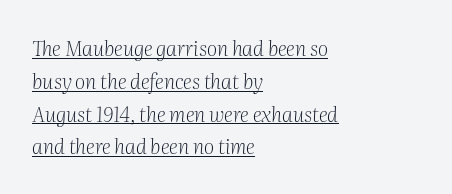
The image shows 20 px text type, italic (leaning right); set left-aligned, normal line spacing (1.64x), normal letter spacing, underlined.
